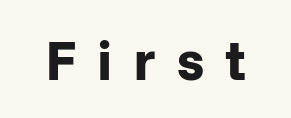
Examine the stroke ends and you'll find no serifs. These lines are rendered in a variable-pitch font. The typesetting leans heavy: a genuine bold. The gap between lines stays unmarked. The axis of the letterforms is exactly vertical. The horizontal fit of the characters is loose and conspicuously gappy.
